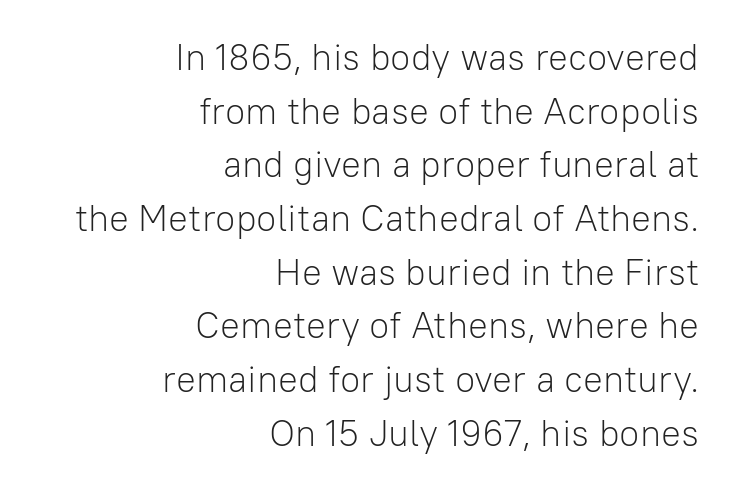
{"serif": "no", "italic": "no", "bold": "no", "weight": "light", "width": "normal", "stroke_contrast": "low", "x_height": "medium", "monospaced": "no", "underline": "no", "align": "right", "line_spacing": "normal", "line_spacing_ratio": 1.45, "letter_spacing": "normal", "letter_spacing_em": 0.0, "glyph_px": 37}
